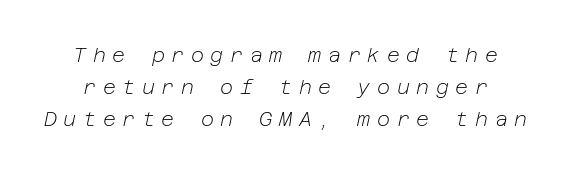
The image shows 20 px text type, italic (leaning right); set normal line spacing (1.59x), unusually wide letter spacing (+0.33 em), not underlined.
